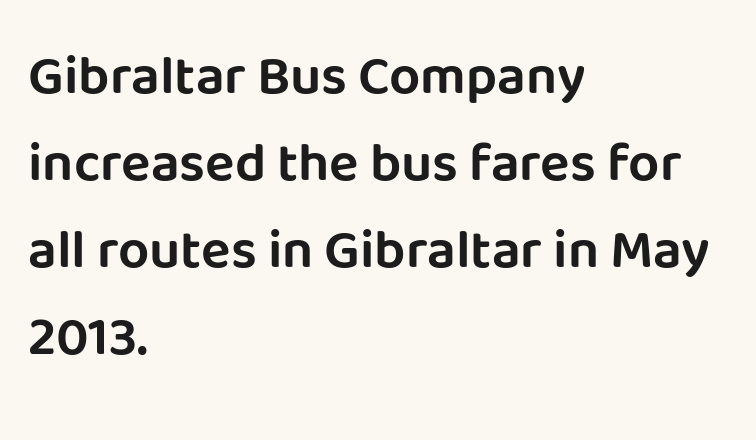
The image shows 55 px sans-serif type, upright; set left-aligned, normal line spacing (1.58x), normal letter spacing, not underlined; low stroke contrast and a large x-height.
